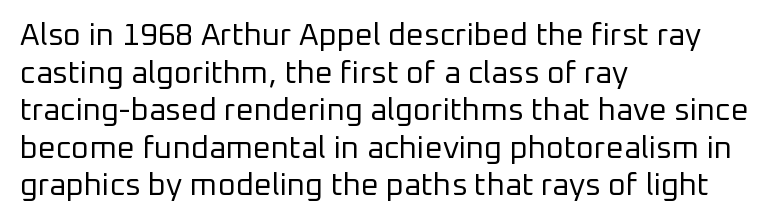
{"serif": "no", "italic": "no", "bold": "no", "weight": "regular", "width": "normal", "stroke_contrast": "low", "x_height": "medium", "monospaced": "no", "underline": "no", "align": "left", "line_spacing_ratio": 1.21, "letter_spacing": "normal", "letter_spacing_em": 0.0, "glyph_px": 31}
